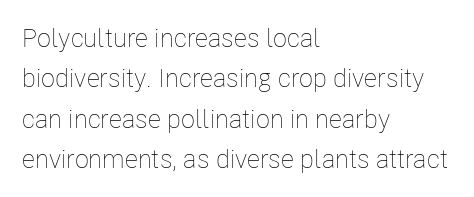
Check the space under the baseline: it is left empty. The type sits square on the baseline with zero lean. Line spacing here is normal. Casual observation: everything's shoved over to the left. Honestly, the letter spacing is just normal — you wouldn't notice it.
